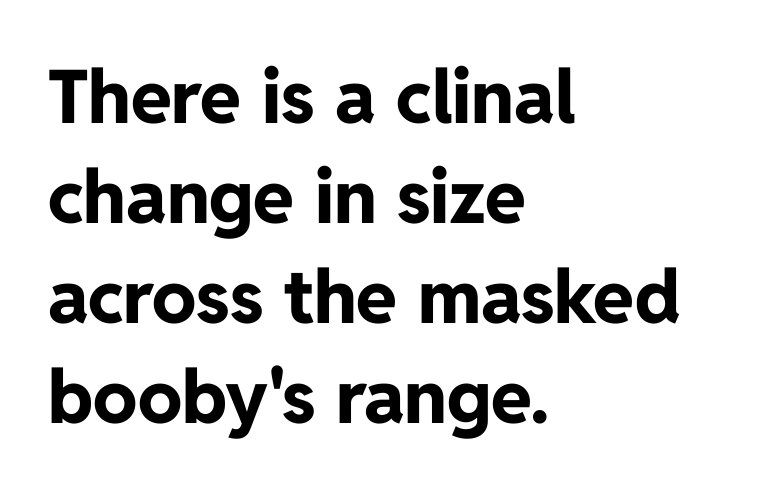
Q: Is the text bold? A: Yes.
Q: Is the text italic (slanted)? A: No, it is upright.
Q: Is the typeface a serif or a sans-serif typeface? A: Sans-serif.
Q: Is the text underlined? A: No.
Q: How is the paragraph aligned? A: Left-aligned.
Q: Is the spacing between letters normal or unusually wide? A: Normal.
Q: Is the spacing between lines tight, normal or loose? A: Normal.
Q: Width (condensed, normal, or wide)? A: Normal.
Q: Stroke contrast? A: Low.
Q: x-height? A: Medium.
Q: Monospaced? A: No.
